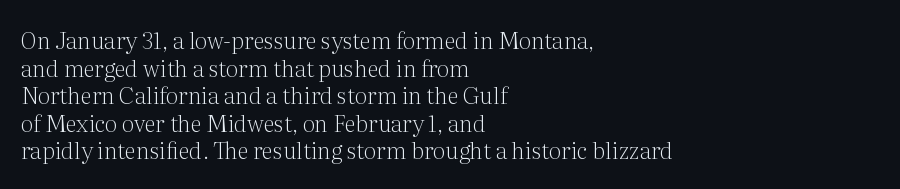
{"italic": "no", "bold": "no", "underline": "no", "align": "left", "line_spacing_ratio": 1.2, "letter_spacing": "normal", "letter_spacing_em": 0.0, "glyph_px": 23}
